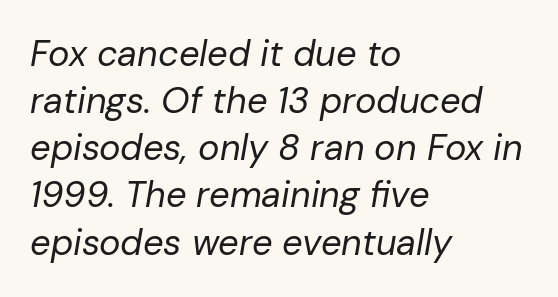
{"italic": "yes", "lean": "right", "slant_degrees": 10, "bold": "no", "weight": "regular", "width": "normal", "stroke_contrast": "low", "x_height": "medium", "monospaced": "no", "underline": "no", "align": "left", "line_spacing": "normal", "line_spacing_ratio": 1.31, "letter_spacing": "normal", "letter_spacing_em": 0.0, "glyph_px": 36}
